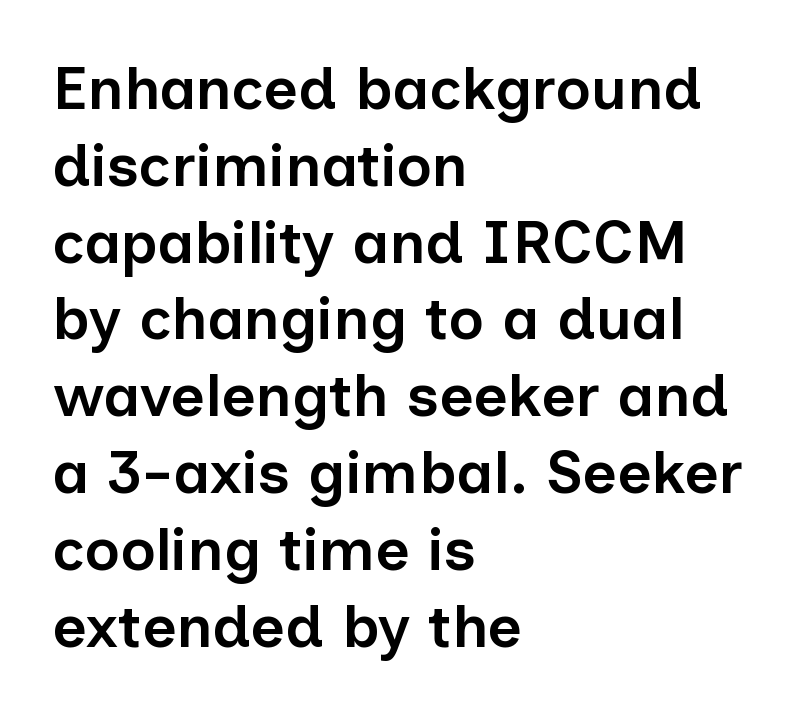
The image shows 60 px semibold sans-serif type, upright; set left-aligned, normal line spacing (1.28x), normal letter spacing, not underlined; low stroke contrast and a medium x-height.
